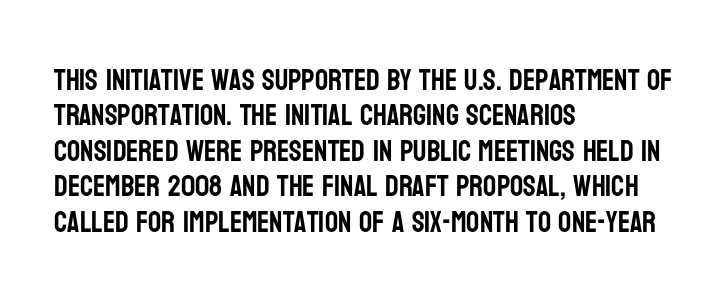
{"serif": "no", "italic": "no", "width": "condensed", "stroke_contrast": "low", "x_height": "large", "monospaced": "no", "underline": "no", "align": "left", "line_spacing_ratio": 1.22, "letter_spacing": "normal", "letter_spacing_em": 0.0, "glyph_px": 29}
